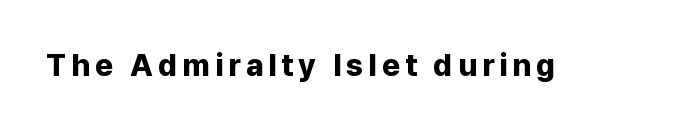
Q: Is the text bold? A: Yes.
Q: Is the text italic (slanted)? A: No, it is upright.
Q: Is the typeface a serif or a sans-serif typeface? A: Sans-serif.
Q: Is the text underlined? A: No.
Q: Width (condensed, normal, or wide)? A: Normal.
Q: Stroke contrast? A: Low.
Q: x-height? A: Medium.
Q: Monospaced? A: No.
